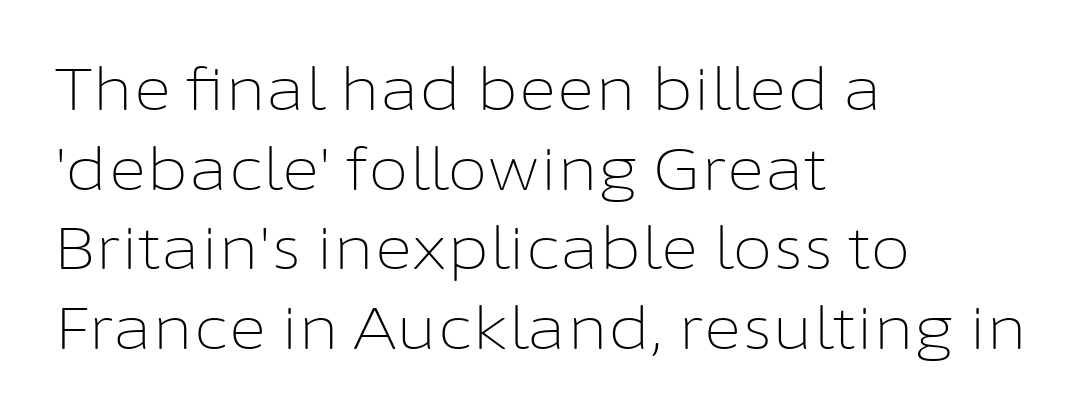
The line texture is even and compact thanks to regular tracking. Posture: vertical. Varying glyph widths throughout — classic text-font behaviour. Summary of vertical rhythm: regular, with standard interline spacing.
